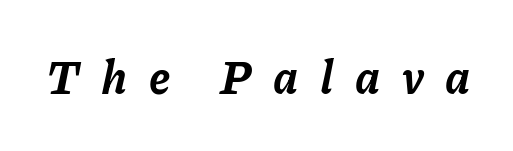
Q: Is the text bold? A: Yes.
Q: Is the text italic (slanted)? A: Yes, it leans right by about 11 degrees.
Q: Is the text underlined? A: No.
Q: Is the spacing between letters normal or unusually wide? A: Unusually wide.
Q: Width (condensed, normal, or wide)? A: Normal.
Q: Stroke contrast? A: Low.
Q: x-height? A: Medium.
Q: Monospaced? A: No.
